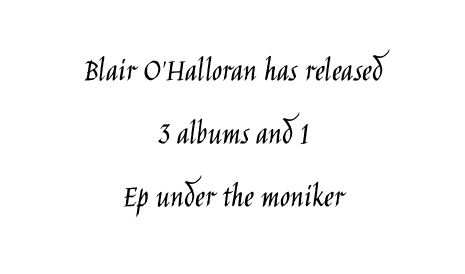
The baseline area is clear. The passage shown has conventional tracking throughout. Is this a heavy cut? Hardly; it is regular or lighter. Nothing sits at the stroke ends, so this counts as sans-serif. If you folded the block vertically in half, each line would mirror itself in length.
